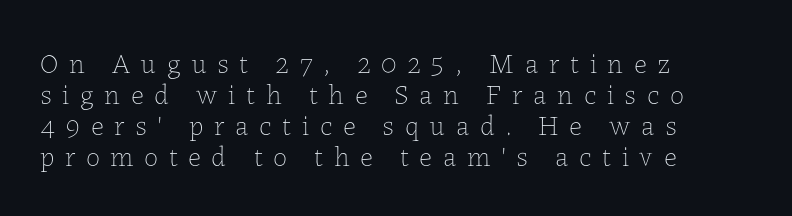
The image shows 28 px thin type, upright; set left-aligned, tight line spacing (1.11x), unusually wide letter spacing (+0.38 em), not underlined; low stroke contrast and a medium x-height.
